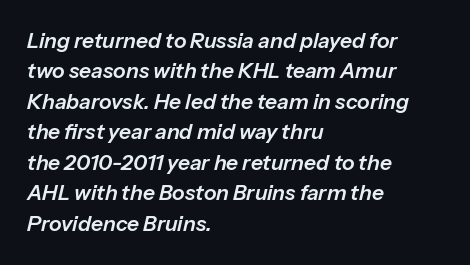
Style check: oblique. Each row of text sits above clean, open space. Look at the tracking — it's just the regular setting, nothing added. The typesetter chose a ragged-right arrangement here. This sample keeps an unexceptional amount of space between lines.
